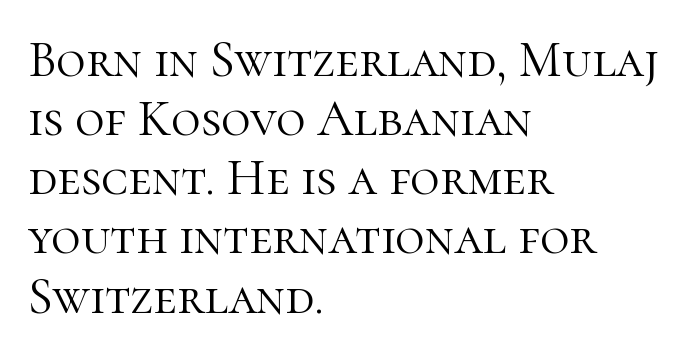
{"serif": "yes", "italic": "no", "bold": "no", "weight": "light", "width": "normal", "stroke_contrast": "high", "x_height": "medium", "monospaced": "no", "underline": "no", "align": "left", "line_spacing_ratio": 1.16, "letter_spacing": "normal", "letter_spacing_em": 0.0, "glyph_px": 51}
